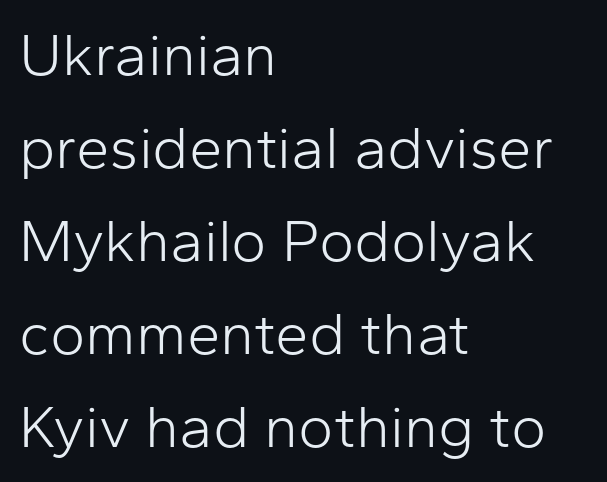
{"serif": "no", "italic": "no", "bold": "no", "weight": "light", "width": "normal", "stroke_contrast": "low", "x_height": "medium", "monospaced": "no", "underline": "no", "align": "left", "line_spacing": "normal", "line_spacing_ratio": 1.55, "letter_spacing": "normal", "letter_spacing_em": 0.0, "glyph_px": 60}
